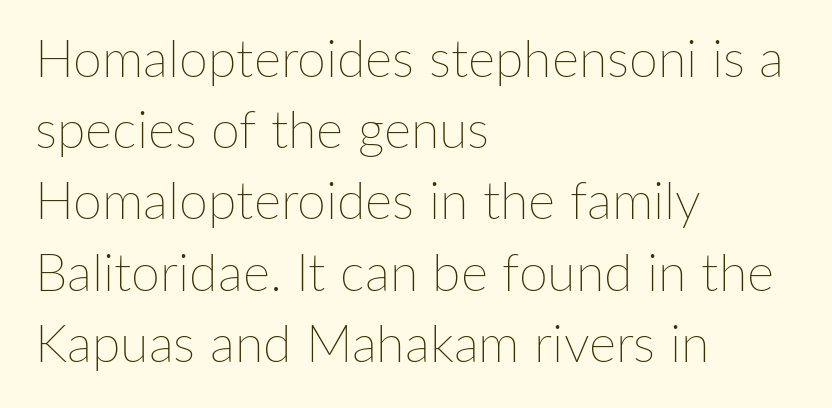
Q: Is the text bold? A: No.
Q: Is the text italic (slanted)? A: No, it is upright.
Q: Is the text underlined? A: No.
Q: How is the paragraph aligned? A: Left-aligned.
Q: Is the spacing between letters normal or unusually wide? A: Normal.
Q: Is the spacing between lines tight, normal or loose? A: Normal.
Q: Width (condensed, normal, or wide)? A: Normal.
Q: Stroke contrast? A: Low.
Q: x-height? A: Medium.
Q: Monospaced? A: No.
